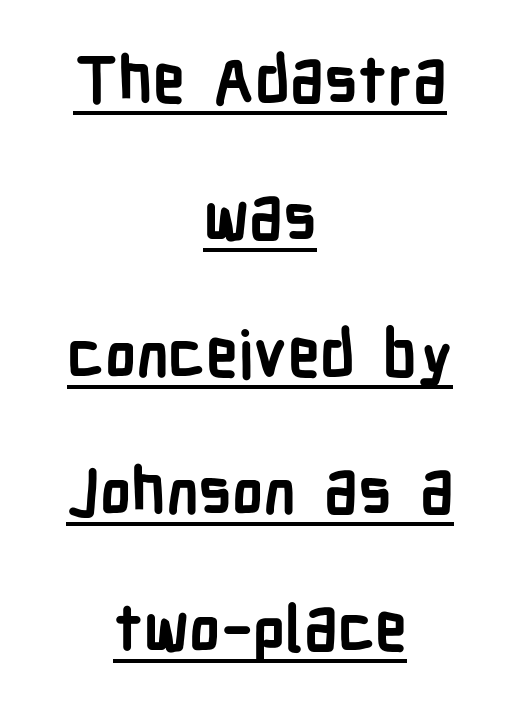
{"serif": "no", "italic": "no", "bold": "yes", "weight": "semibold", "width": "condensed", "stroke_contrast": "low", "x_height": "medium", "monospaced": "no", "underline": "yes", "align": "center", "line_spacing": "loose", "line_spacing_ratio": 2.14, "letter_spacing": "normal", "letter_spacing_em": 0.0, "glyph_px": 64}
